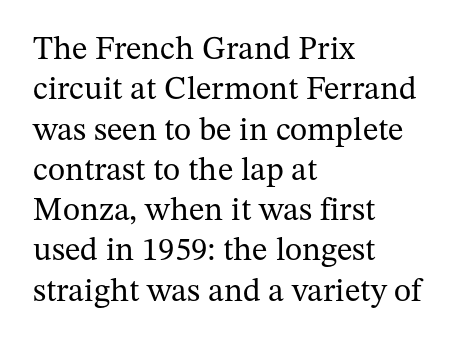
{"serif": "yes", "italic": "no", "bold": "no", "weight": "regular", "width": "normal", "stroke_contrast": "medium", "x_height": "medium", "monospaced": "no", "underline": "no", "align": "left", "line_spacing_ratio": 1.22, "letter_spacing": "normal", "letter_spacing_em": 0.0, "glyph_px": 33}
